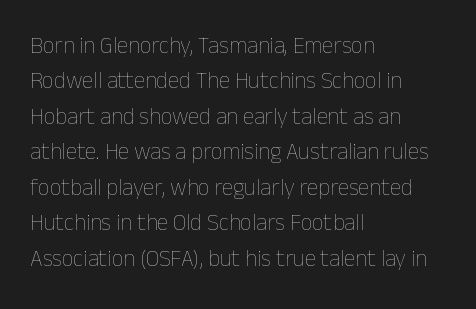
{"italic": "no", "bold": "no", "underline": "no", "align": "left", "line_spacing": "normal", "line_spacing_ratio": 1.54, "letter_spacing": "normal", "letter_spacing_em": 0.0, "glyph_px": 23}
